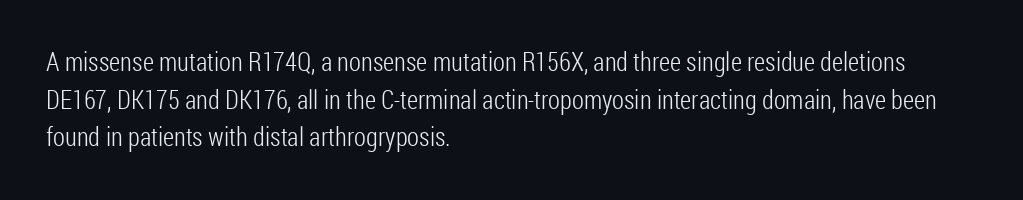
Q: Is the text bold? A: No.
Q: Is the text italic (slanted)? A: No, it is upright.
Q: Is the text underlined? A: No.
Q: How is the paragraph aligned? A: Left-aligned.
Q: Is the spacing between letters normal or unusually wide? A: Normal.
Q: Is the spacing between lines tight, normal or loose? A: Normal.
